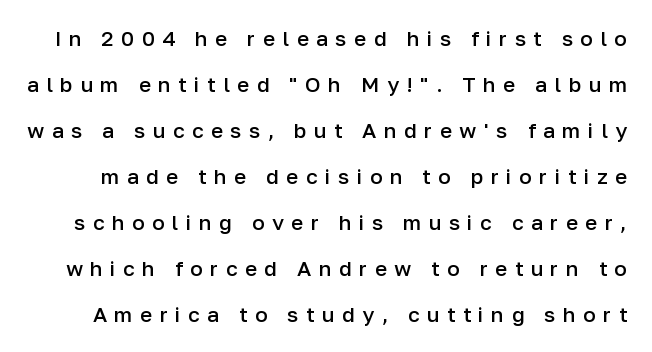
Vertical strokes here are truly vertical. Tracking here is generous; glyphs stand well apart from one another. Vertically, the passage feels expansive, rows floating well apart. Quick note: underline off. Every letter is mildly thick-stroked: semibold rather than bold.
